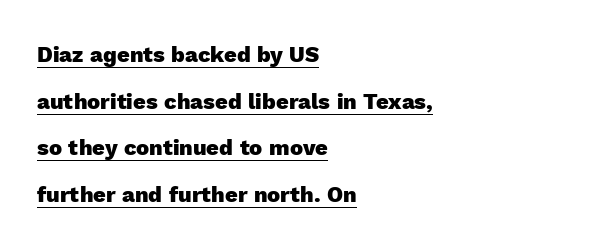
{"italic": "no", "bold": "yes", "underline": "yes", "align": "left", "line_spacing": "loose", "line_spacing_ratio": 2.12, "letter_spacing": "normal", "letter_spacing_em": 0.0, "glyph_px": 22}
